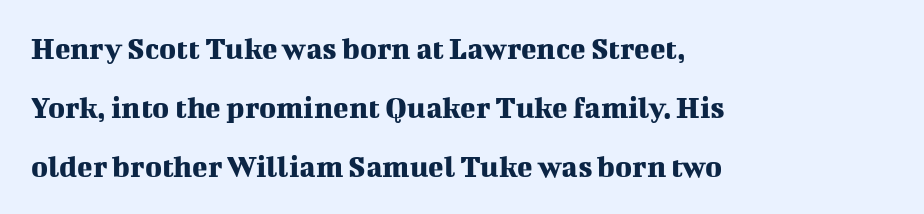
Q: Is the text italic (slanted)? A: No, it is upright.
Q: Is the typeface a serif or a sans-serif typeface? A: Serif.
Q: Is the text underlined? A: No.
Q: How is the paragraph aligned? A: Left-aligned.
Q: Is the spacing between letters normal or unusually wide? A: Normal.
Q: Width (condensed, normal, or wide)? A: Normal.
Q: Stroke contrast? A: Medium.
Q: x-height? A: Medium.
Q: Monospaced? A: No.
